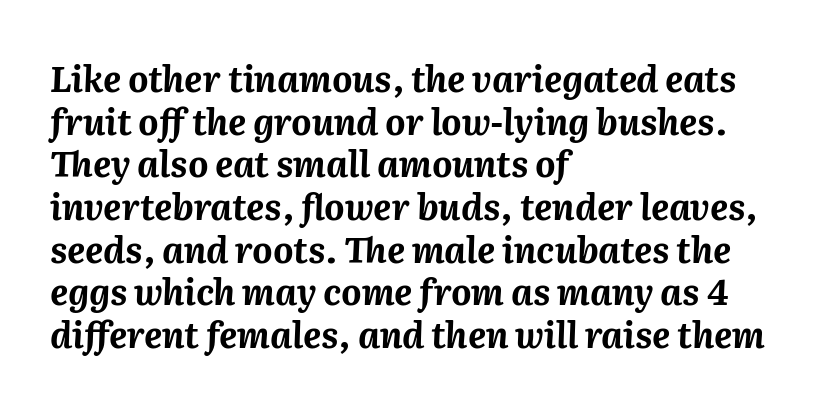
Q: Is the text bold? A: Yes.
Q: Is the text italic (slanted)? A: Yes, it leans right by about 2 degrees.
Q: Is the text underlined? A: No.
Q: How is the paragraph aligned? A: Left-aligned.
Q: Is the spacing between letters normal or unusually wide? A: Normal.
Q: Width (condensed, normal, or wide)? A: Normal.
Q: Stroke contrast? A: Medium.
Q: x-height? A: Medium.
Q: Monospaced? A: No.
